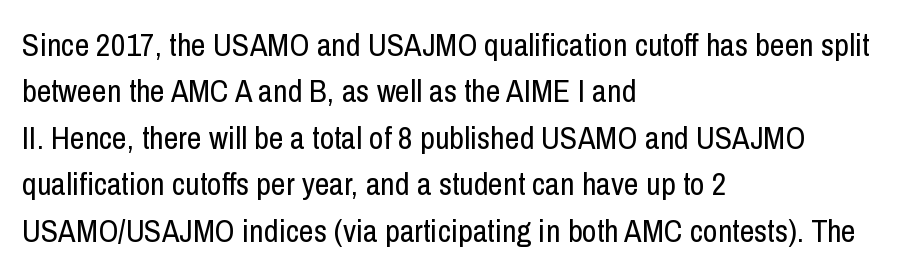
{"serif": "no", "italic": "no", "bold": "no", "weight": "regular", "width": "condensed", "stroke_contrast": "low", "x_height": "medium", "monospaced": "no", "underline": "no", "align": "left", "line_spacing": "normal", "line_spacing_ratio": 1.45, "letter_spacing": "normal", "letter_spacing_em": 0.0, "glyph_px": 32}
